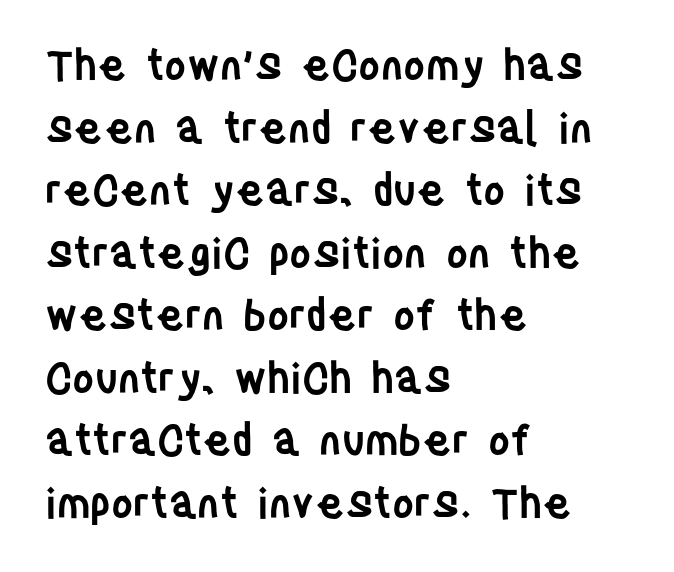
Q: Is the text bold? A: Semi-bold.
Q: Is the text italic (slanted)? A: No, it is upright.
Q: Is the typeface a serif or a sans-serif typeface? A: Sans-serif.
Q: Is the text underlined? A: No.
Q: How is the paragraph aligned? A: Left-aligned.
Q: Is the spacing between letters normal or unusually wide? A: Normal.
Q: Is the spacing between lines tight, normal or loose? A: Normal.
Q: Width (condensed, normal, or wide)? A: Condensed.
Q: Stroke contrast? A: Low.
Q: x-height? A: Large.
Q: Monospaced? A: No.
